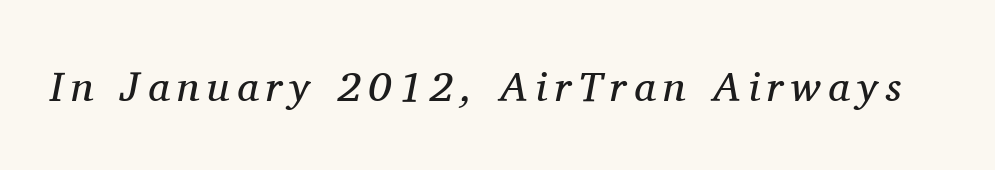
The image shows 42 px regular-weight serif type, italic (leaning right); set not underlined; medium stroke contrast and a medium x-height.
